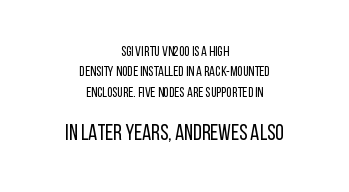
{"italic": "no", "bold": "no", "underline": "no", "align": "center", "line_spacing": "normal", "line_spacing_ratio": 1.45, "letter_spacing": "normal", "letter_spacing_em": 0.0, "larger_block": "second", "size_ratio": 1.57, "glyph_px": 22}
